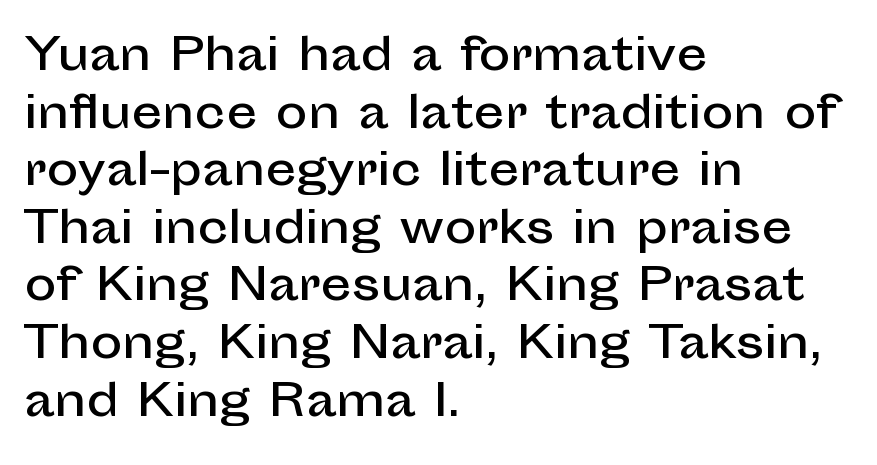
{"serif": "no", "italic": "no", "width": "normal", "stroke_contrast": "low", "x_height": "medium", "monospaced": "no", "underline": "no", "align": "left", "line_spacing": "normal", "line_spacing_ratio": 1.34, "letter_spacing": "normal", "letter_spacing_em": 0.0, "glyph_px": 43}
